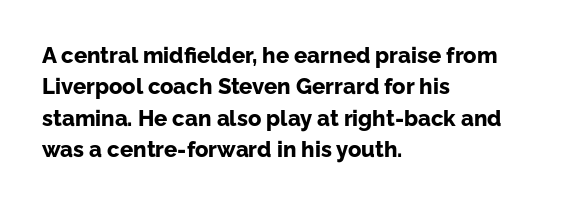
The image shows 22 px bold type, upright; set left-aligned, normal line spacing (1.43x), normal letter spacing, not underlined.
